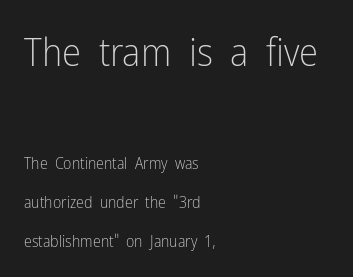
Character widths vary here, with narrow letters taking less room than wide ones. A typesetter would call this leading open, well beyond the default. The area under the type is left untouched. Every row of glyphs begins at an identical x-position on the left. Nothing sits at the stroke ends, so this counts as sans-serif. How are the letters spaced? Ordinarily, with no added tracking.
